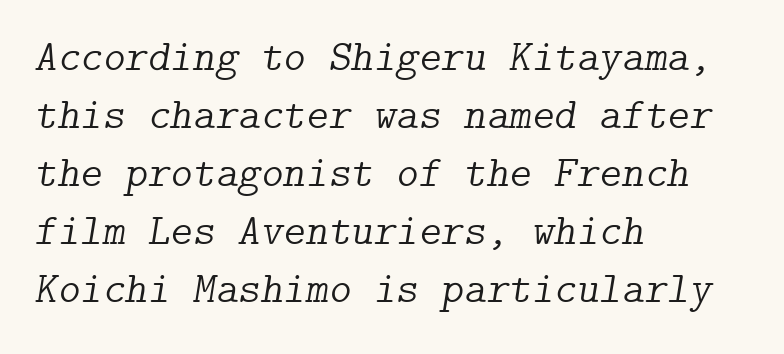
{"serif": "yes", "italic": "yes", "lean": "right", "slant_degrees": 9, "bold": "no", "weight": "light", "width": "normal", "stroke_contrast": "low", "x_height": "medium", "underline": "no", "align": "left", "line_spacing": "normal", "line_spacing_ratio": 1.35, "letter_spacing": "normal", "letter_spacing_em": 0.0, "glyph_px": 43}
